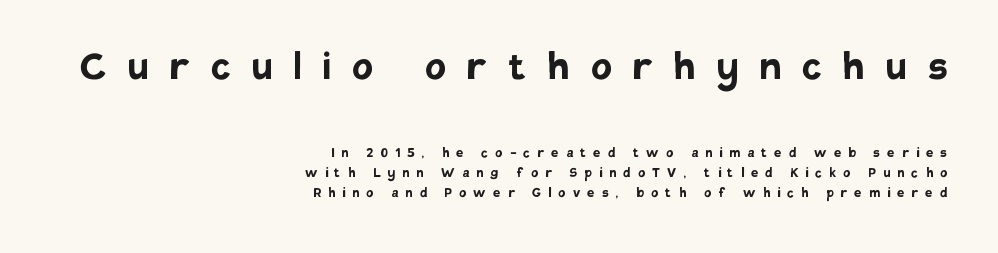
Q: Is the text bold? A: Yes.
Q: Is the text italic (slanted)? A: No, it is upright.
Q: Is the typeface a serif or a sans-serif typeface? A: Sans-serif.
Q: Is the text underlined? A: No.
Q: How is the paragraph aligned? A: Right-aligned.
Q: Is the spacing between letters normal or unusually wide? A: Unusually wide.
Q: Which block of text is set in a larger size, the first (top) or the second (bottom)? A: The first (top) one.
Q: Width (condensed, normal, or wide)? A: Normal.
Q: Stroke contrast? A: Low.
Q: x-height? A: Large.
Q: Monospaced? A: No.
